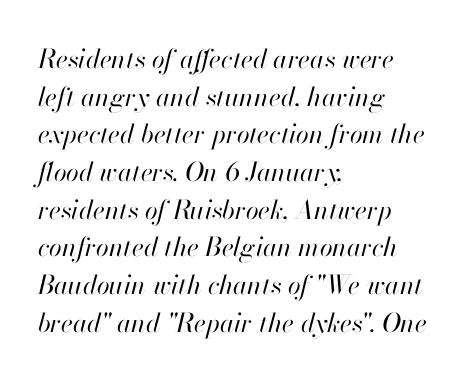
Q: Is the text bold? A: No.
Q: Is the text italic (slanted)? A: Yes, it leans right by about 13 degrees.
Q: Is the text underlined? A: No.
Q: How is the paragraph aligned? A: Left-aligned.
Q: Is the spacing between letters normal or unusually wide? A: Normal.
Q: Is the spacing between lines tight, normal or loose? A: Normal.
